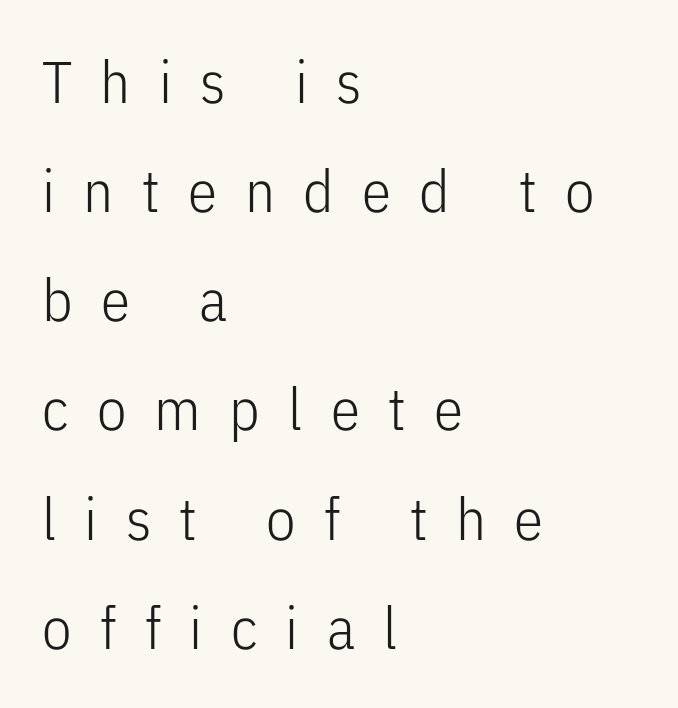
The image shows 59 px light, condensed sans-serif type, upright; set left-aligned, line spacing 1.85x, unusually wide letter spacing (+0.48 em), not underlined; low stroke contrast and a medium x-height.
